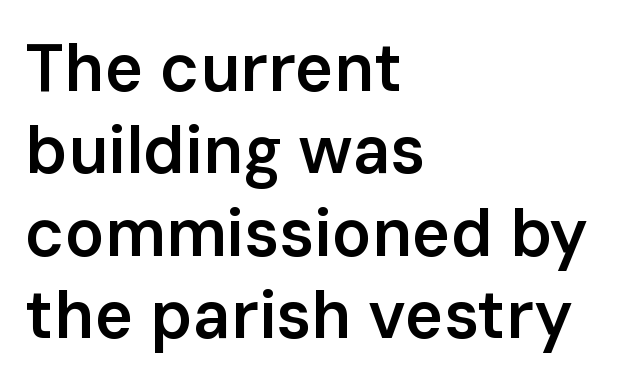
{"serif": "no", "italic": "no", "bold": "semi", "weight": "semibold", "width": "normal", "stroke_contrast": "low", "x_height": "medium", "monospaced": "no", "underline": "no", "align": "left", "line_spacing": "normal", "line_spacing_ratio": 1.25, "letter_spacing": "normal", "letter_spacing_em": 0.0, "glyph_px": 66}
